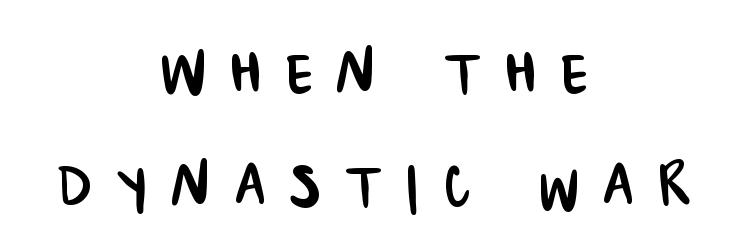
{"serif": "no", "width": "condensed", "stroke_contrast": "low", "x_height": "large", "monospaced": "no", "underline": "no", "align": "center", "line_spacing": "normal", "line_spacing_ratio": 1.43, "letter_spacing": "wide", "letter_spacing_em": 0.31, "glyph_px": 79}
